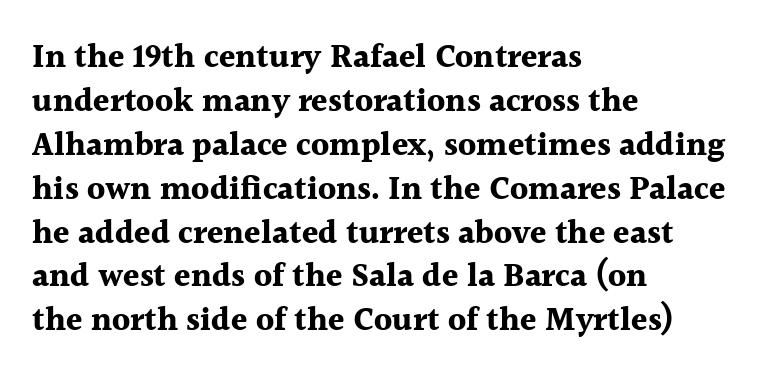
{"serif": "yes", "italic": "no", "bold": "yes", "weight": "bold", "width": "normal", "x_height": "medium", "monospaced": "no", "underline": "no", "align": "left", "line_spacing": "normal", "line_spacing_ratio": 1.33, "letter_spacing": "normal", "letter_spacing_em": 0.0, "glyph_px": 33}
